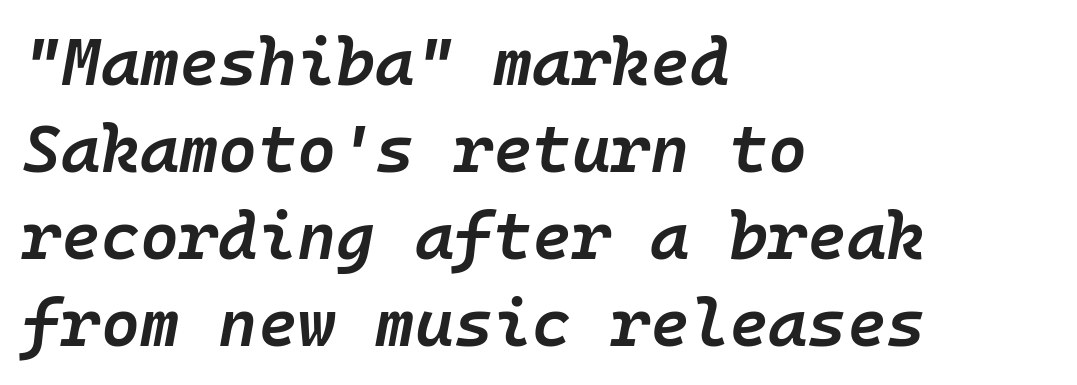
Tall strokes in this sample are angled rather than plumb. These lines are rendered in a fixed-pitch font. The tracking reads as untouched default to a designer's eye. Is the block centered? No — it sits flush against the left margin. Each new line begins a customary step beneath the previous one.
